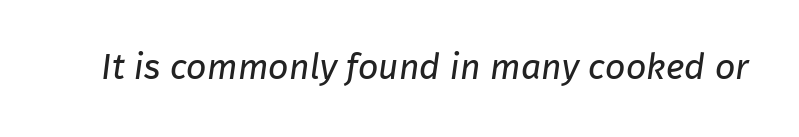
Q: Is the text bold? A: No.
Q: Is the typeface a serif or a sans-serif typeface? A: Sans-serif.
Q: Is the text underlined? A: No.
Q: Is the spacing between letters normal or unusually wide? A: Normal.
Q: Width (condensed, normal, or wide)? A: Normal.
Q: Stroke contrast? A: Low.
Q: x-height? A: Medium.
Q: Monospaced? A: No.
